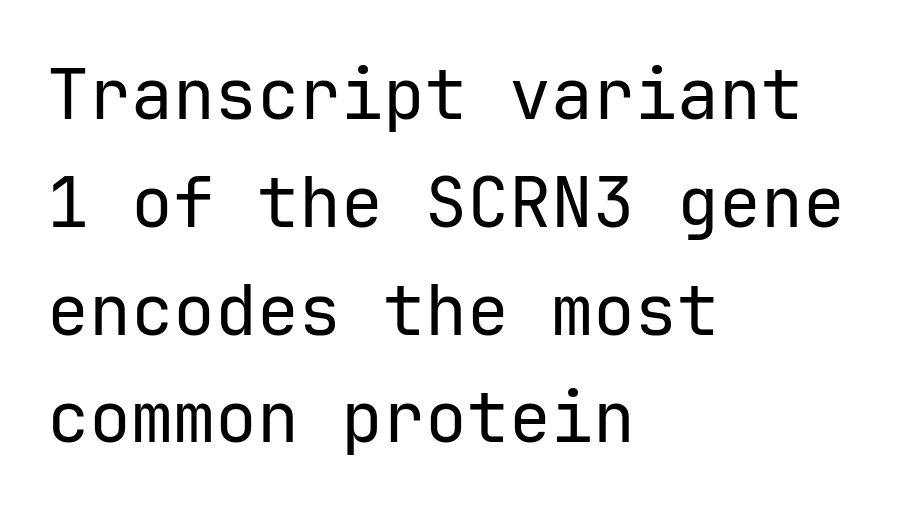
The lines sit at an ordinary, default distance from one another. The ragged edge is on the right, which tells us the setting is flush left. Default kerning and tracking; the words read as compact shapes. Rendered with straight, roman letterforms. No feet cap the strokes, marking this as sans-serif type. Clear beneath every line of the passage.
